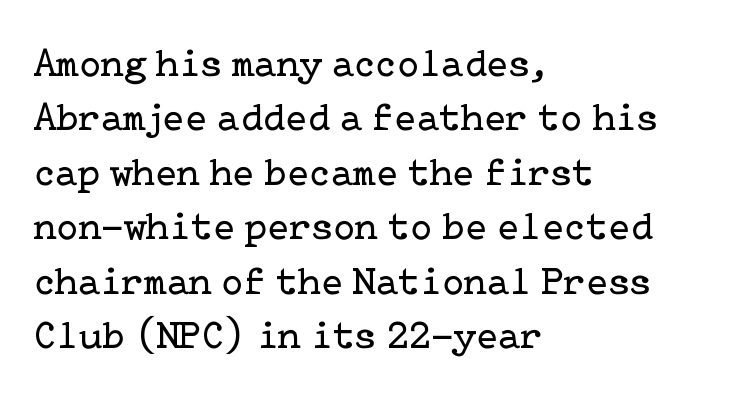
The image shows 40 px regular-weight serif type, upright; set left-aligned, normal line spacing (1.36x), normal letter spacing, not underlined; low stroke contrast and a medium x-height.
